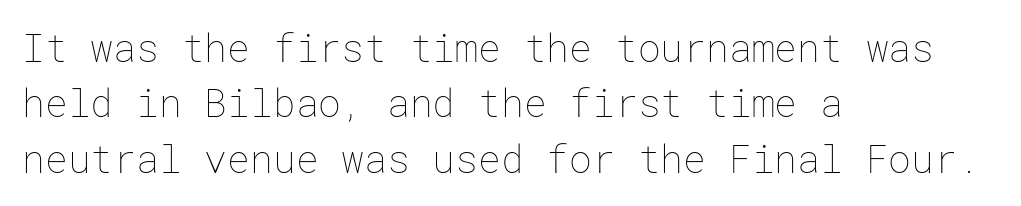
Each row of text sits above clean, open space. The letters look calm and open, with moderate or lighter stems. In terms of letterspacing, this is plain default setting. The lettering holds an erect, upright posture throughout.
